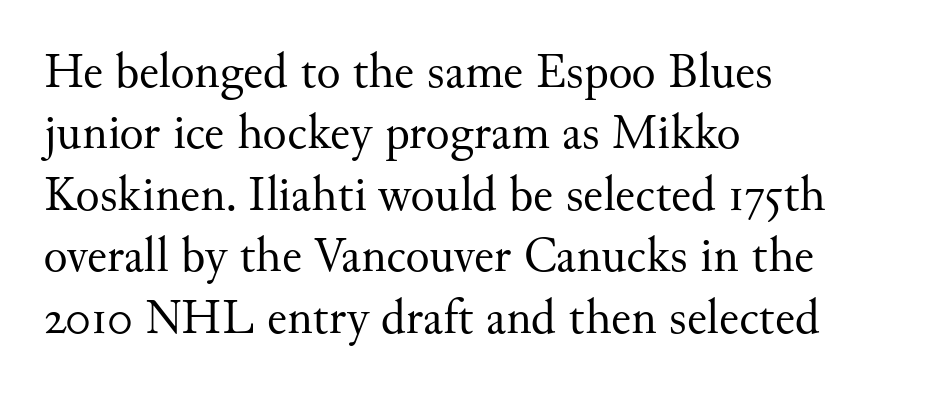
The image shows 50 px regular-weight serif type, upright; set left-aligned, line spacing 1.23x, normal letter spacing, not underlined; medium stroke contrast and a small x-height.
